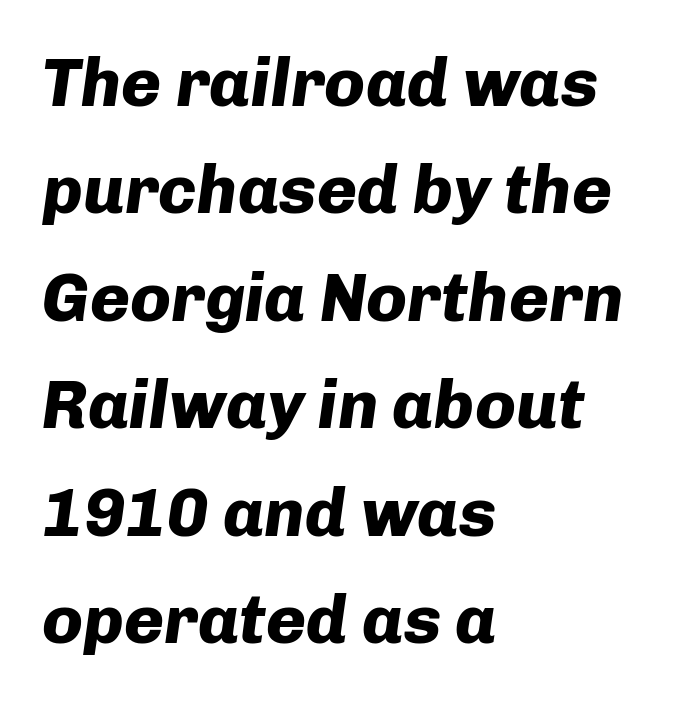
Q: Is the text bold? A: Yes.
Q: Is the text italic (slanted)? A: Yes, it leans right by about 8 degrees.
Q: Is the text underlined? A: No.
Q: How is the paragraph aligned? A: Left-aligned.
Q: Is the spacing between letters normal or unusually wide? A: Normal.
Q: Is the spacing between lines tight, normal or loose? A: Normal.
Q: Width (condensed, normal, or wide)? A: Normal.
Q: Stroke contrast? A: Low.
Q: x-height? A: Medium.
Q: Monospaced? A: No.
